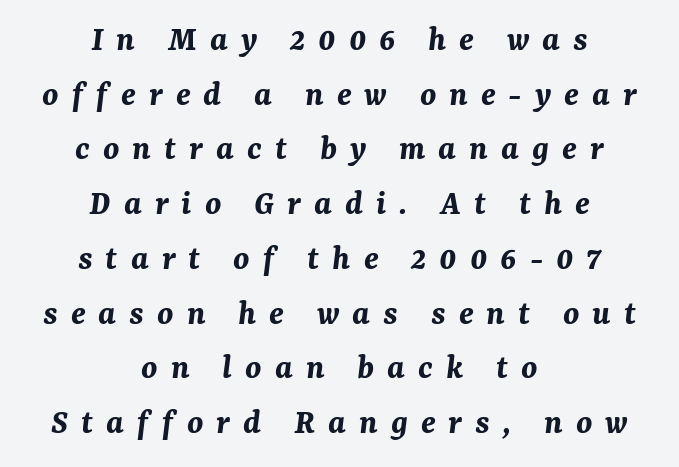
{"italic": "yes", "lean": "right", "slant_degrees": 7, "bold": "yes", "weight": "bold", "width": "normal", "stroke_contrast": "medium", "x_height": "medium", "monospaced": "no", "underline": "no", "align": "center", "line_spacing": "normal", "line_spacing_ratio": 1.52, "letter_spacing": "wide", "letter_spacing_em": 0.36, "glyph_px": 36}
